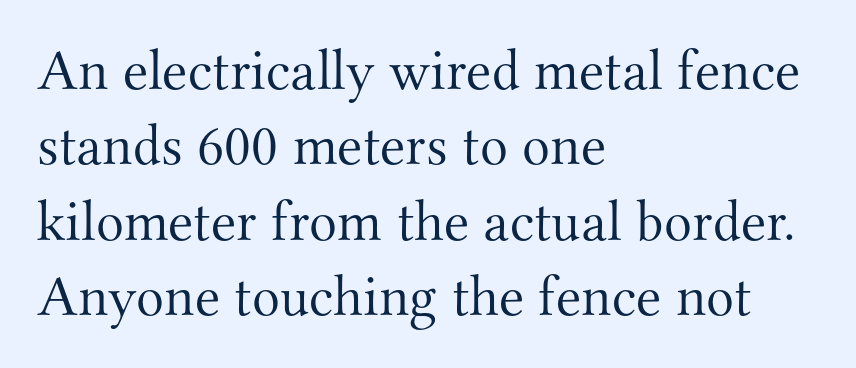
Q: Is the text bold? A: No.
Q: Is the text italic (slanted)? A: No, it is upright.
Q: Is the typeface a serif or a sans-serif typeface? A: Serif.
Q: Is the text underlined? A: No.
Q: How is the paragraph aligned? A: Left-aligned.
Q: Is the spacing between letters normal or unusually wide? A: Normal.
Q: Is the spacing between lines tight, normal or loose? A: Normal.
Q: Width (condensed, normal, or wide)? A: Normal.
Q: Stroke contrast? A: Medium.
Q: x-height? A: Small.
Q: Monospaced? A: No.
